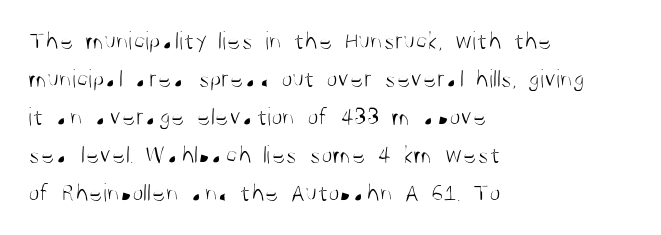
Q: Is the text bold? A: No.
Q: Is the text italic (slanted)? A: No, it is upright.
Q: Is the text underlined? A: No.
Q: How is the paragraph aligned? A: Left-aligned.
Q: Is the spacing between letters normal or unusually wide? A: Normal.
Q: Is the spacing between lines tight, normal or loose? A: Normal.
